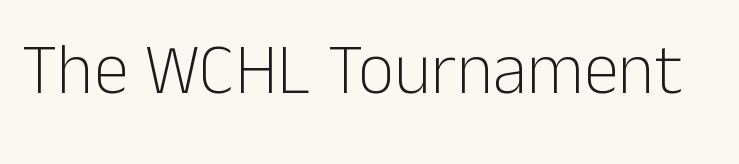
Q: Is the text bold? A: No.
Q: Is the text italic (slanted)? A: No, it is upright.
Q: Is the typeface a serif or a sans-serif typeface? A: Sans-serif.
Q: Is the text underlined? A: No.
Q: Is the spacing between letters normal or unusually wide? A: Normal.
Q: Width (condensed, normal, or wide)? A: Normal.
Q: Stroke contrast? A: Low.
Q: x-height? A: Medium.
Q: Monospaced? A: No.
